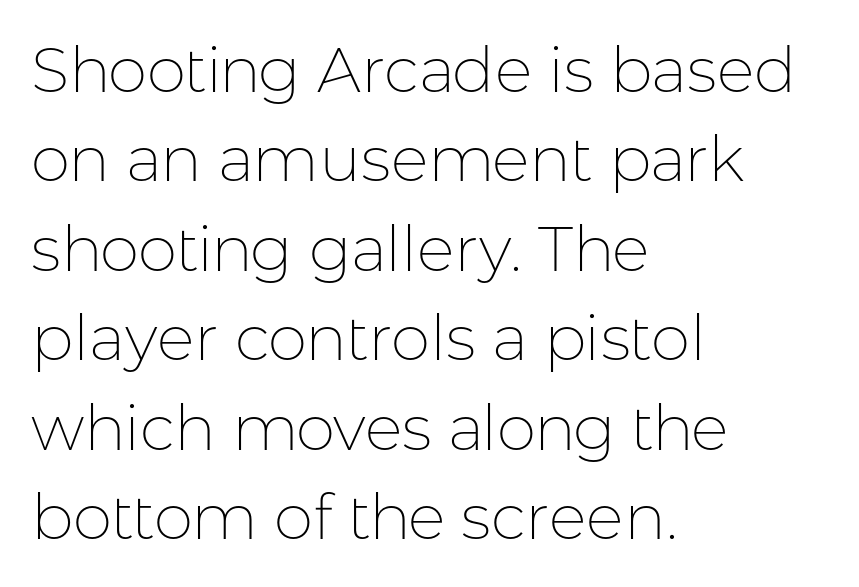
{"serif": "no", "italic": "no", "bold": "no", "weight": "thin", "width": "normal", "stroke_contrast": "low", "x_height": "medium", "monospaced": "no", "underline": "no", "align": "left", "line_spacing": "normal", "line_spacing_ratio": 1.42, "letter_spacing": "normal", "letter_spacing_em": 0.0, "glyph_px": 63}
